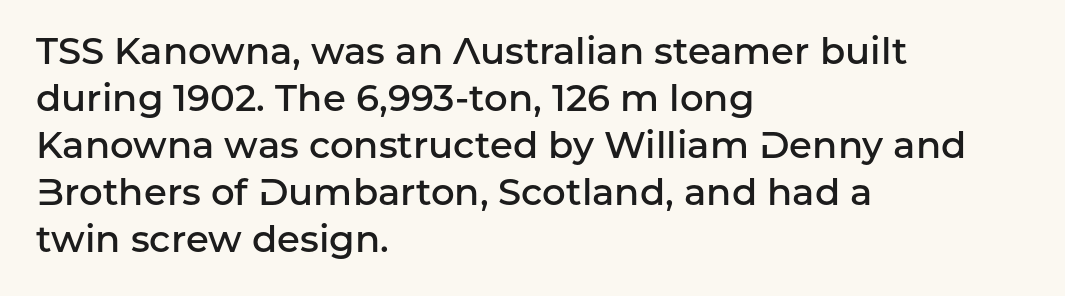
Check where the strokes stop: nothing finishes them off — pure sans. This sample is left-justified, so line endings fall wherever the words run out. Letters rest on an invisible, unmarked baseline. Upright lettering throughout.
